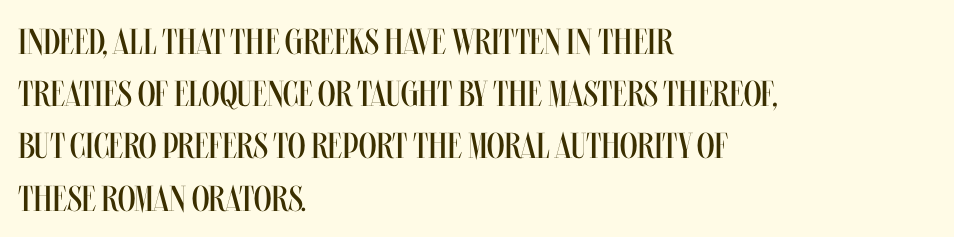
{"italic": "no", "bold": "no", "weight": "regular", "width": "condensed", "stroke_contrast": "medium", "x_height": "large", "monospaced": "no", "underline": "no", "align": "left", "line_spacing": "normal", "line_spacing_ratio": 1.45, "letter_spacing": "normal", "letter_spacing_em": 0.0, "glyph_px": 36}
